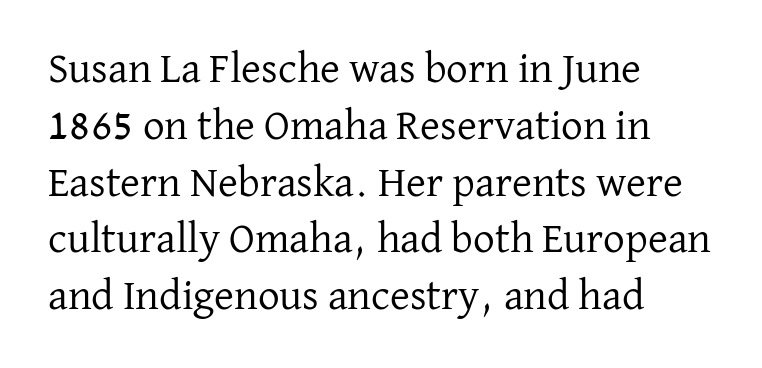
Q: Is the text bold? A: No.
Q: Is the text italic (slanted)? A: No, it is upright.
Q: Is the typeface a serif or a sans-serif typeface? A: Serif.
Q: Is the text underlined? A: No.
Q: How is the paragraph aligned? A: Left-aligned.
Q: Is the spacing between letters normal or unusually wide? A: Normal.
Q: Is the spacing between lines tight, normal or loose? A: Normal.
Q: Width (condensed, normal, or wide)? A: Normal.
Q: Stroke contrast? A: Low.
Q: x-height? A: Medium.
Q: Monospaced? A: No.
